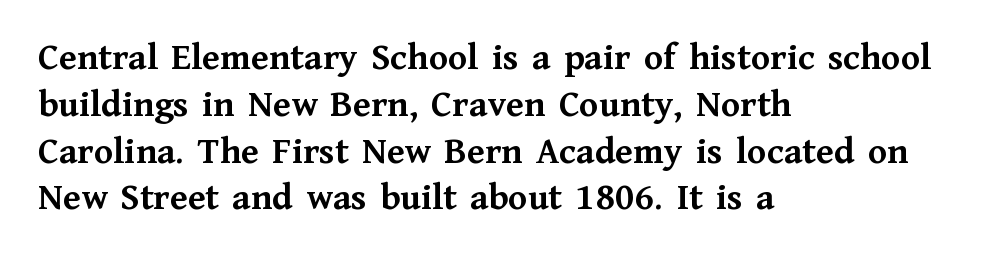
Q: Is the text bold? A: Yes.
Q: Is the text italic (slanted)? A: No, it is upright.
Q: Is the typeface a serif or a sans-serif typeface? A: Serif.
Q: Is the text underlined? A: No.
Q: How is the paragraph aligned? A: Left-aligned.
Q: Is the spacing between letters normal or unusually wide? A: Normal.
Q: Width (condensed, normal, or wide)? A: Normal.
Q: Stroke contrast? A: Medium.
Q: x-height? A: Medium.
Q: Monospaced? A: No.
